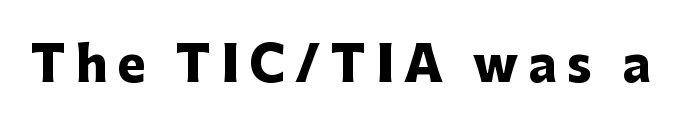
The image shows 47 px heavy sans-serif type, upright; set unusually wide letter spacing (+0.22 em), not underlined; low stroke contrast and a medium x-height.
